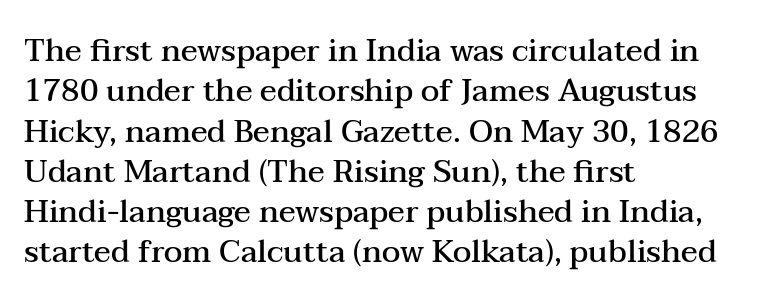
The image shows 31 px semibold, wide serif type, upright; set left-aligned, normal line spacing (1.3x), normal letter spacing, not underlined; medium stroke contrast and a medium x-height.
